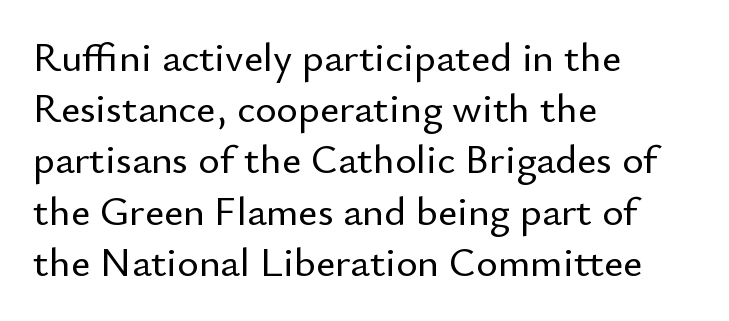
The image shows 41 px sans-serif type, upright; set left-aligned, normal line spacing (1.25x), normal letter spacing, not underlined; low stroke contrast and a small x-height.
